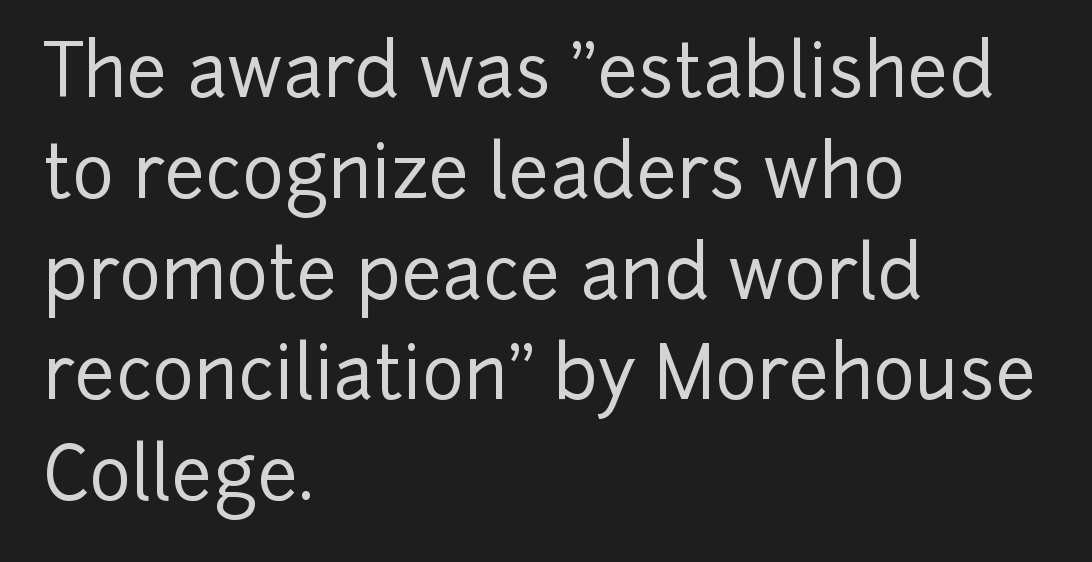
Q: Is the text italic (slanted)? A: No, it is upright.
Q: Is the typeface a serif or a sans-serif typeface? A: Sans-serif.
Q: Is the text underlined? A: No.
Q: How is the paragraph aligned? A: Left-aligned.
Q: Is the spacing between letters normal or unusually wide? A: Normal.
Q: Is the spacing between lines tight, normal or loose? A: Normal.
Q: Width (condensed, normal, or wide)? A: Normal.
Q: Stroke contrast? A: Low.
Q: x-height? A: Medium.
Q: Monospaced? A: No.
